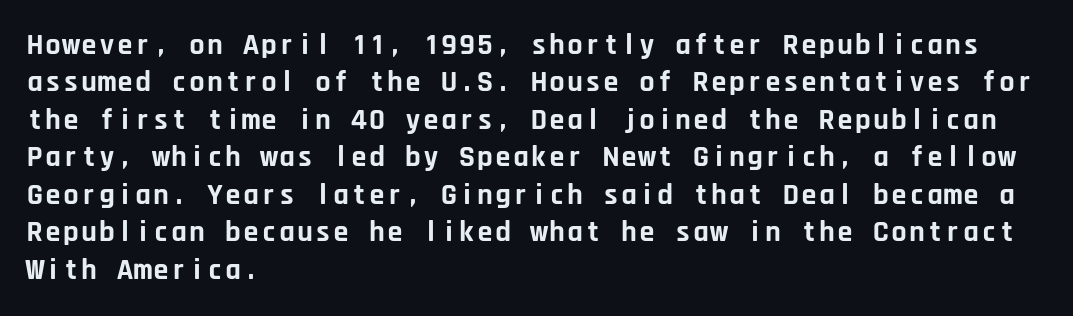
{"serif": "no", "italic": "no", "bold": "yes", "weight": "bold", "width": "normal", "stroke_contrast": "low", "x_height": "large", "monospaced": "yes", "underline": "no", "align": "left", "line_spacing": "normal", "line_spacing_ratio": 1.25, "letter_spacing": "normal", "letter_spacing_em": 0.0, "glyph_px": 30}
